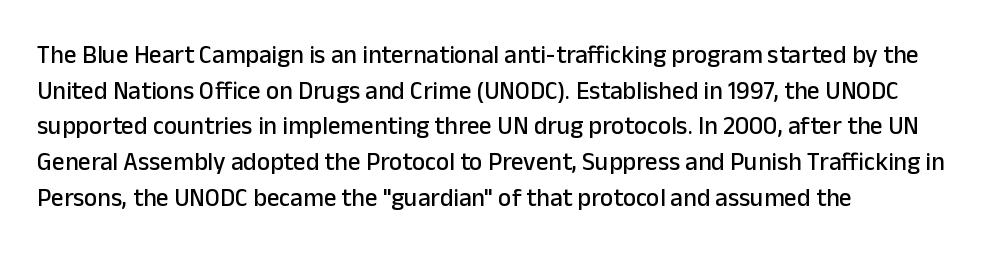
The image shows 25 px text type, upright; set left-aligned, normal line spacing (1.43x), normal letter spacing, not underlined.
